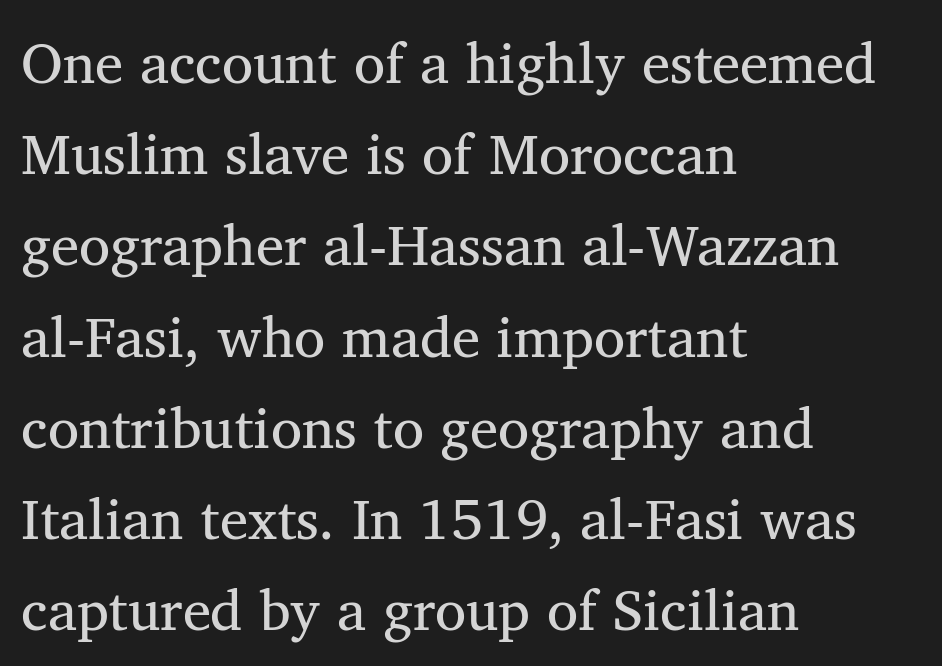
Q: Is the text bold? A: No.
Q: Is the text italic (slanted)? A: No, it is upright.
Q: Is the typeface a serif or a sans-serif typeface? A: Serif.
Q: Is the text underlined? A: No.
Q: How is the paragraph aligned? A: Left-aligned.
Q: Is the spacing between letters normal or unusually wide? A: Normal.
Q: Is the spacing between lines tight, normal or loose? A: Normal.
Q: Width (condensed, normal, or wide)? A: Normal.
Q: Stroke contrast? A: Medium.
Q: x-height? A: Medium.
Q: Monospaced? A: No.
